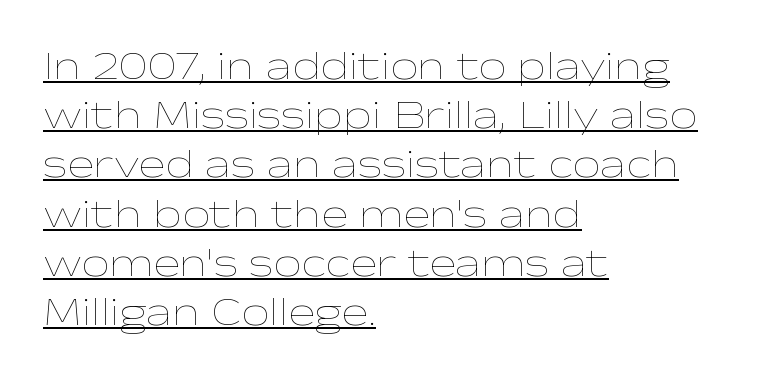
The image shows 40 px thin, wide type, upright; set left-aligned, line spacing 1.23x, normal letter spacing, underlined; low stroke contrast and a medium x-height.
